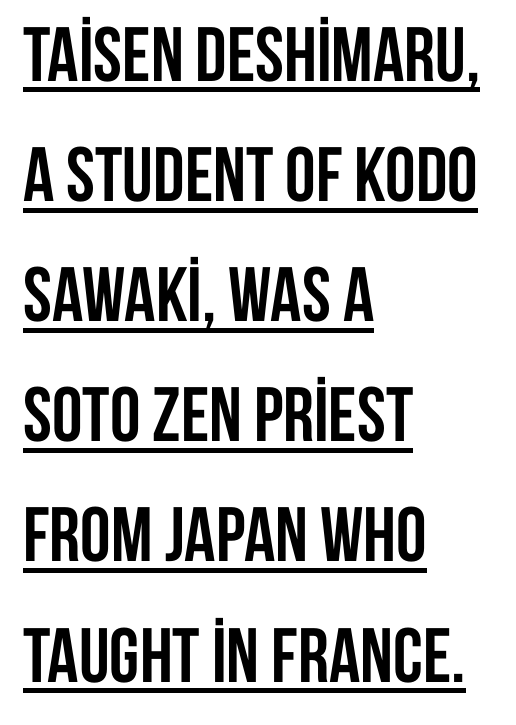
The image shows 77 px semibold, condensed sans-serif type, upright; set left-aligned, normal line spacing (1.56x), normal letter spacing, underlined; low stroke contrast and a large x-height.
